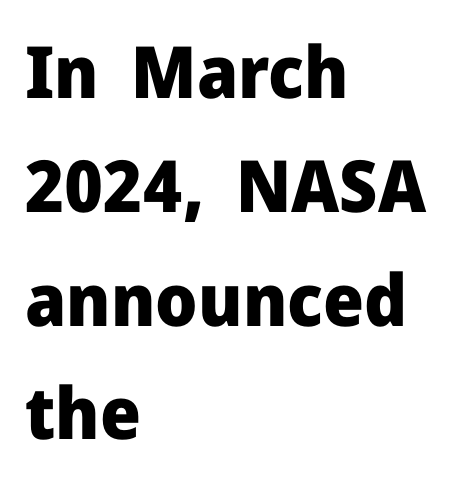
Q: Is the text bold? A: Yes.
Q: Is the text italic (slanted)? A: No, it is upright.
Q: Is the typeface a serif or a sans-serif typeface? A: Sans-serif.
Q: Is the text underlined? A: No.
Q: How is the paragraph aligned? A: Left-aligned.
Q: Is the spacing between letters normal or unusually wide? A: Normal.
Q: Is the spacing between lines tight, normal or loose? A: Normal.
Q: Width (condensed, normal, or wide)? A: Normal.
Q: Stroke contrast? A: Low.
Q: x-height? A: Medium.
Q: Monospaced? A: No.
